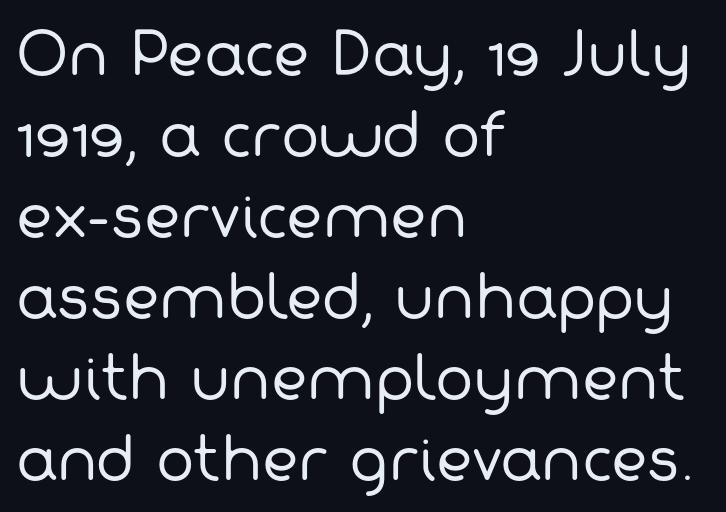
{"serif": "no", "bold": "no", "weight": "regular", "width": "normal", "stroke_contrast": "low", "x_height": "medium", "monospaced": "no", "underline": "no", "align": "left", "line_spacing": "normal", "line_spacing_ratio": 1.42, "letter_spacing": "normal", "letter_spacing_em": 0.0, "glyph_px": 57}
